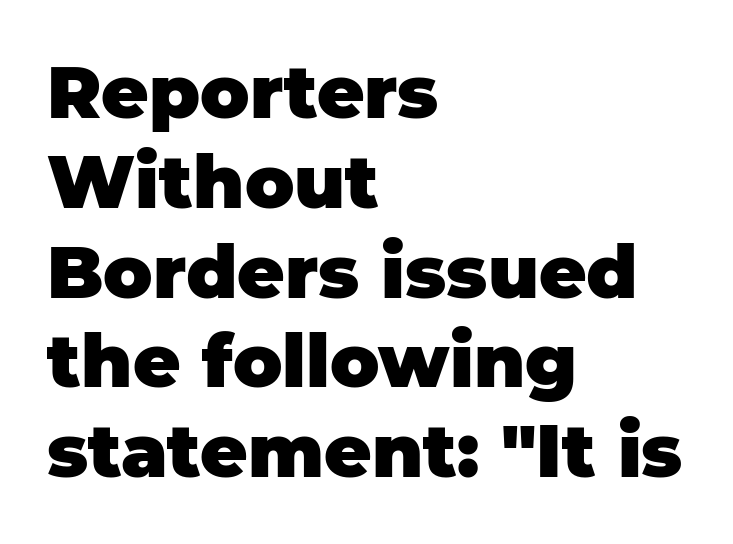
{"serif": "no", "italic": "no", "bold": "yes", "weight": "heavy", "width": "normal", "stroke_contrast": "low", "x_height": "large", "monospaced": "no", "underline": "no", "align": "left", "line_spacing_ratio": 1.23, "letter_spacing": "normal", "letter_spacing_em": 0.0, "glyph_px": 73}
